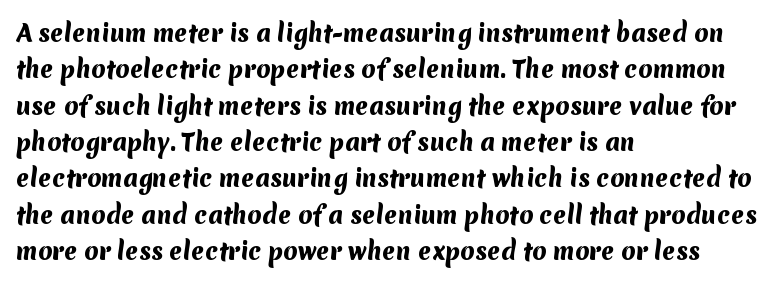
{"bold": "yes", "underline": "no", "align": "left", "line_spacing": "normal", "line_spacing_ratio": 1.58, "letter_spacing": "normal", "letter_spacing_em": 0.0, "glyph_px": 23}
